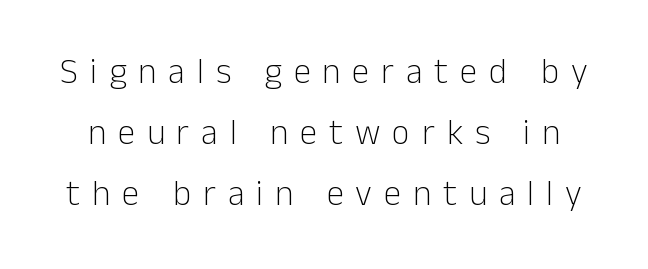
Unbolded letterforms with no extra heft. This sample has the flowing, uneven cadence of proportional lettering. Tracking here is generous; glyphs stand well apart from one another. Examine the stroke ends and you'll find no serifs.
